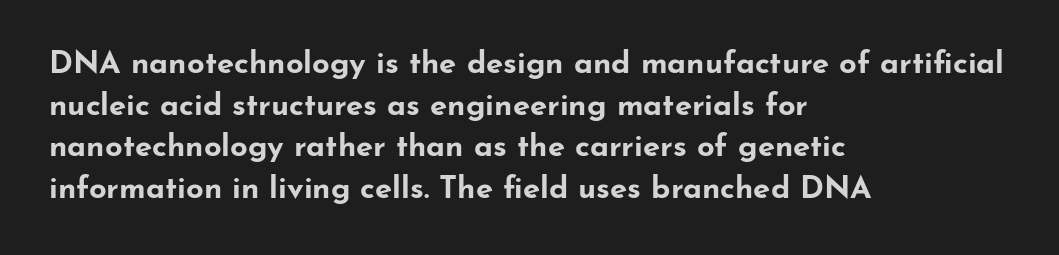
{"serif": "no", "italic": "no", "bold": "yes", "weight": "bold", "width": "wide", "stroke_contrast": "low", "x_height": "small", "monospaced": "no", "underline": "no", "align": "left", "line_spacing": "normal", "line_spacing_ratio": 1.34, "letter_spacing": "normal", "letter_spacing_em": 0.0, "glyph_px": 31}
